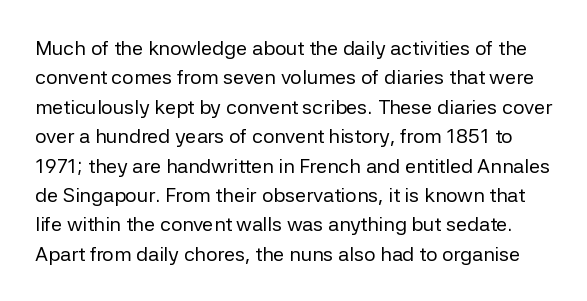
{"italic": "no", "bold": "no", "underline": "no", "line_spacing": "normal", "line_spacing_ratio": 1.47, "letter_spacing": "normal", "letter_spacing_em": 0.0, "glyph_px": 20}
